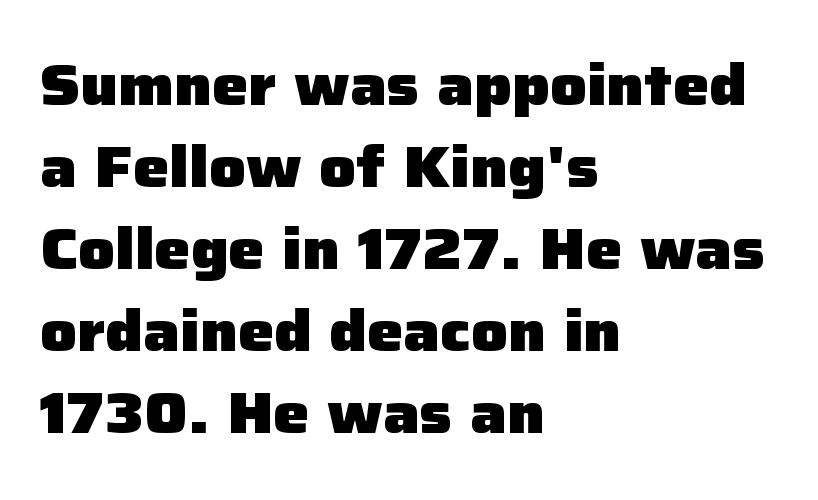
{"serif": "no", "italic": "no", "bold": "yes", "weight": "heavy", "width": "normal", "stroke_contrast": "low", "x_height": "medium", "monospaced": "no", "underline": "no", "align": "left", "line_spacing": "normal", "line_spacing_ratio": 1.44, "letter_spacing": "normal", "letter_spacing_em": 0.0, "glyph_px": 57}
